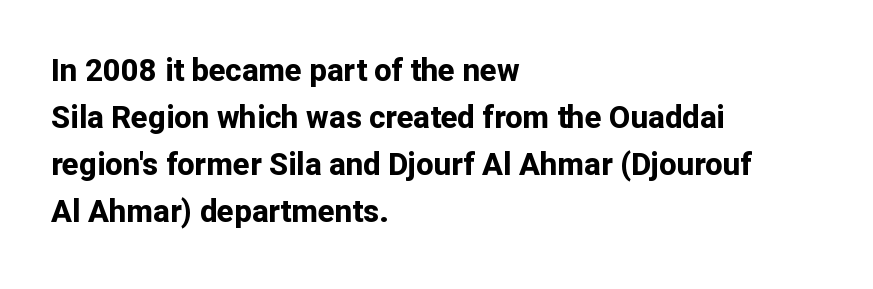
Q: Is the text bold? A: Yes.
Q: Is the text italic (slanted)? A: No, it is upright.
Q: Is the typeface a serif or a sans-serif typeface? A: Sans-serif.
Q: Is the text underlined? A: No.
Q: How is the paragraph aligned? A: Left-aligned.
Q: Is the spacing between letters normal or unusually wide? A: Normal.
Q: Is the spacing between lines tight, normal or loose? A: Normal.
Q: Width (condensed, normal, or wide)? A: Normal.
Q: Stroke contrast? A: Low.
Q: x-height? A: Medium.
Q: Monospaced? A: No.
